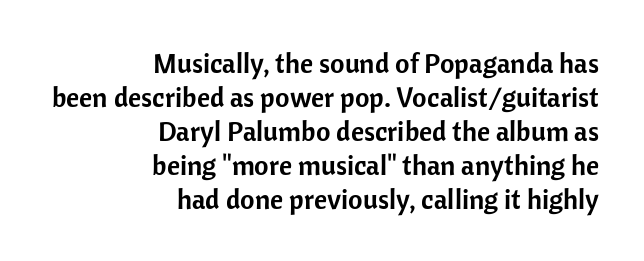
Q: Is the text italic (slanted)? A: No, it is upright.
Q: Is the typeface a serif or a sans-serif typeface? A: Sans-serif.
Q: Is the text underlined? A: No.
Q: How is the paragraph aligned? A: Right-aligned.
Q: Is the spacing between letters normal or unusually wide? A: Normal.
Q: Width (condensed, normal, or wide)? A: Normal.
Q: Stroke contrast? A: Low.
Q: x-height? A: Medium.
Q: Monospaced? A: No.
